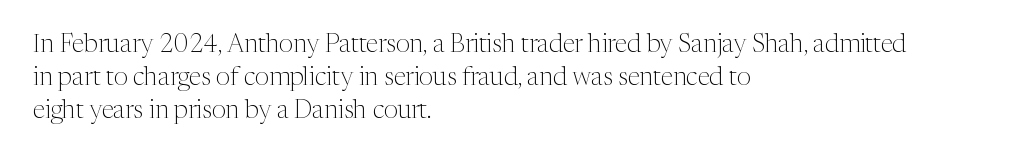
The image shows 25 px text type, upright; set left-aligned, normal line spacing (1.33x), normal letter spacing, not underlined.
